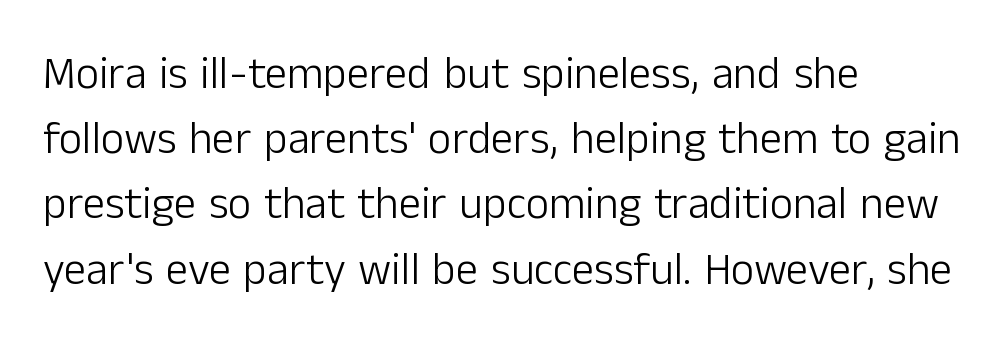
{"serif": "no", "italic": "no", "bold": "no", "weight": "light", "width": "normal", "stroke_contrast": "low", "x_height": "medium", "monospaced": "no", "underline": "no", "align": "left", "line_spacing": "normal", "line_spacing_ratio": 1.45, "letter_spacing": "normal", "letter_spacing_em": 0.0, "glyph_px": 45}
